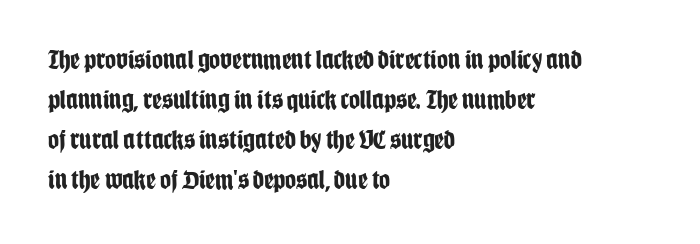
{"italic": "no", "bold": "yes", "underline": "no", "align": "left", "line_spacing": "normal", "line_spacing_ratio": 1.48, "letter_spacing": "normal", "letter_spacing_em": 0.0, "glyph_px": 27}
